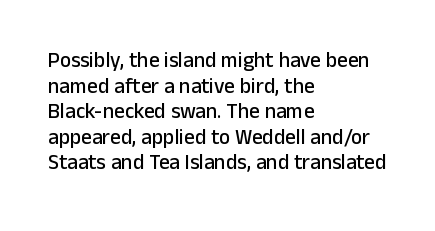
Q: Is the text italic (slanted)? A: No, it is upright.
Q: Is the text underlined? A: No.
Q: How is the paragraph aligned? A: Left-aligned.
Q: Is the spacing between letters normal or unusually wide? A: Normal.
